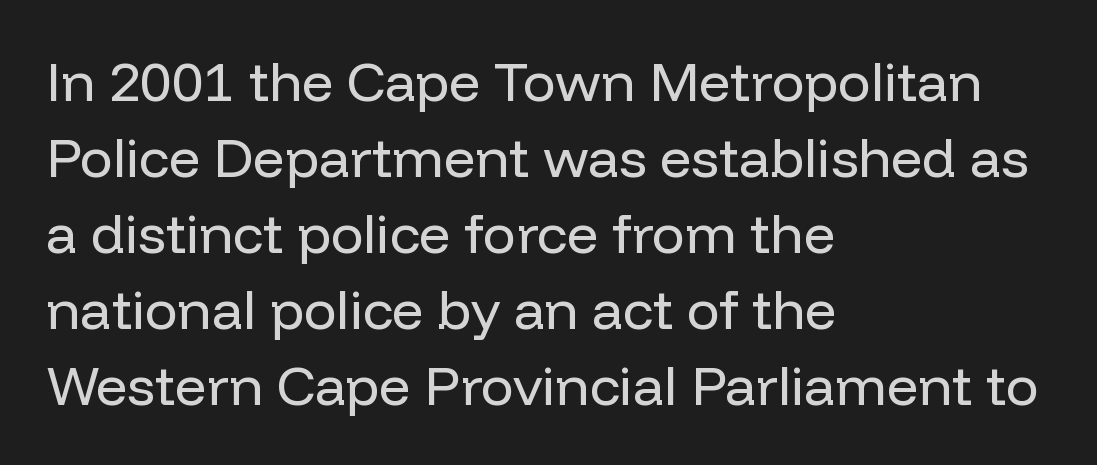
Looks like regular typesetting: each glyph gets only the width it needs. The lettering stays uniformly vertical, giving the passage a roman look. Note: no serifs on the glyphs. Stroke mass is kept to a normal reading level or below.
